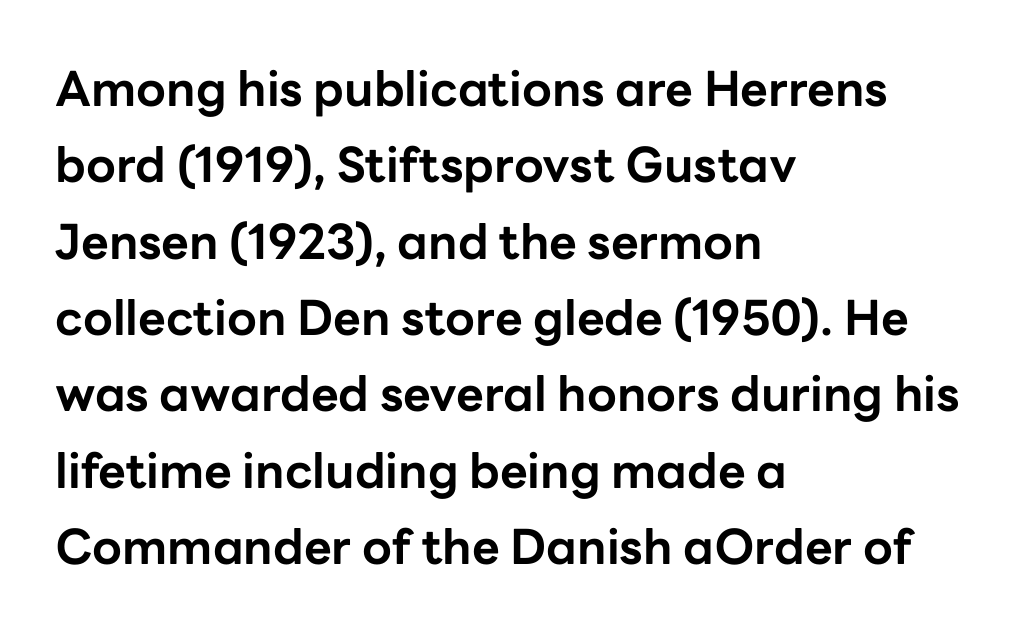
Typeset ragged right — the left edge is the straight one. Beneath every word, the page is bare. Here the designer chose a conventional face with non-uniform glyph widths. One glance says typical: line gaps are just what's usual. Summary of weight: heavy, a full bold.
